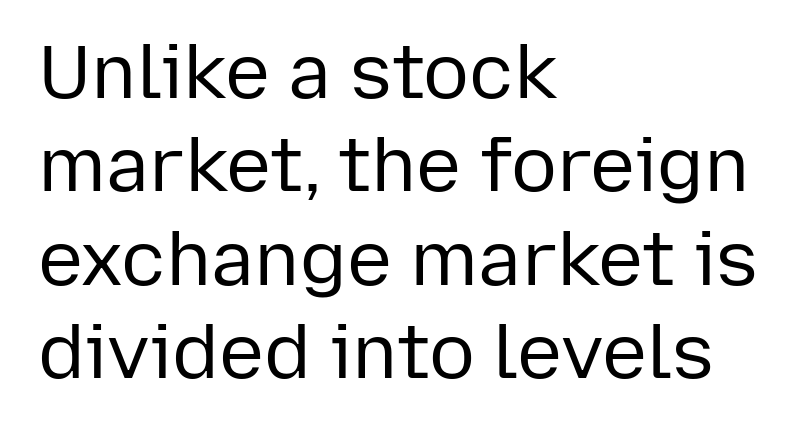
Which margin do the lines hug? The left one — the right edge is uneven. Do the characters align in a grid? No, the font is proportional. What kind of face is this? One without serifs — a sans. Unmarked baselines from the first word to the last. Italic? Not at all — the glyphs are vertical. Weight: in the light-to-regular range.
